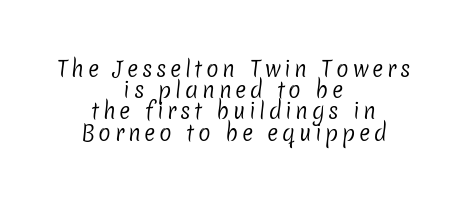
{"bold": "no", "underline": "no", "align": "center", "line_spacing": "tight", "line_spacing_ratio": 1.01, "glyph_px": 21}
